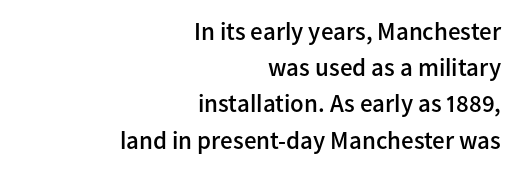
Q: Is the text bold? A: Semi-bold.
Q: Is the text italic (slanted)? A: No, it is upright.
Q: Is the text underlined? A: No.
Q: How is the paragraph aligned? A: Right-aligned.
Q: Is the spacing between letters normal or unusually wide? A: Normal.
Q: Is the spacing between lines tight, normal or loose? A: Normal.
